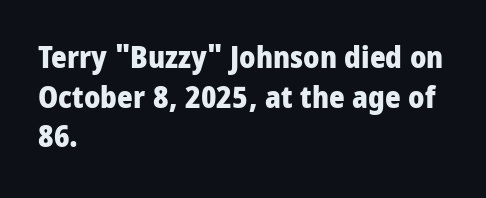
Q: Is the text bold? A: Yes.
Q: Is the text italic (slanted)? A: No, it is upright.
Q: Is the typeface a serif or a sans-serif typeface? A: Sans-serif.
Q: Is the text underlined? A: No.
Q: How is the paragraph aligned? A: Left-aligned.
Q: Is the spacing between letters normal or unusually wide? A: Normal.
Q: Is the spacing between lines tight, normal or loose? A: Normal.
Q: Width (condensed, normal, or wide)? A: Condensed.
Q: Stroke contrast? A: Low.
Q: x-height? A: Large.
Q: Monospaced? A: No.
